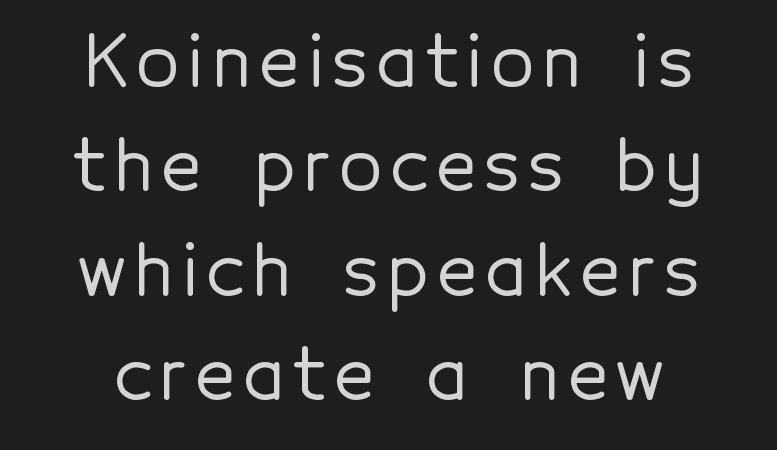
{"serif": "no", "italic": "no", "width": "normal", "x_height": "medium", "monospaced": "no", "underline": "no", "line_spacing": "normal", "line_spacing_ratio": 1.49, "glyph_px": 70}
